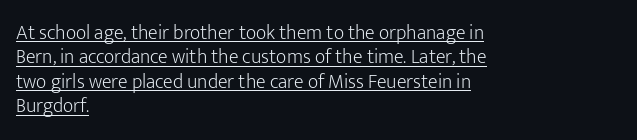
{"italic": "no", "bold": "no", "underline": "yes", "align": "left", "line_spacing_ratio": 1.22, "letter_spacing": "normal", "letter_spacing_em": 0.0, "glyph_px": 20}
